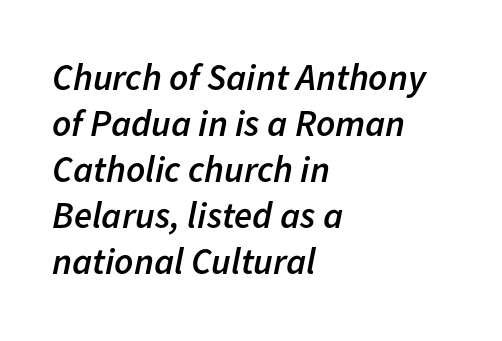
{"italic": "yes", "lean": "right", "slant_degrees": 11, "bold": "semi", "weight": "semibold", "width": "normal", "stroke_contrast": "low", "x_height": "medium", "monospaced": "no", "underline": "no", "align": "left", "line_spacing_ratio": 1.24, "letter_spacing": "normal", "letter_spacing_em": 0.0, "glyph_px": 37}
